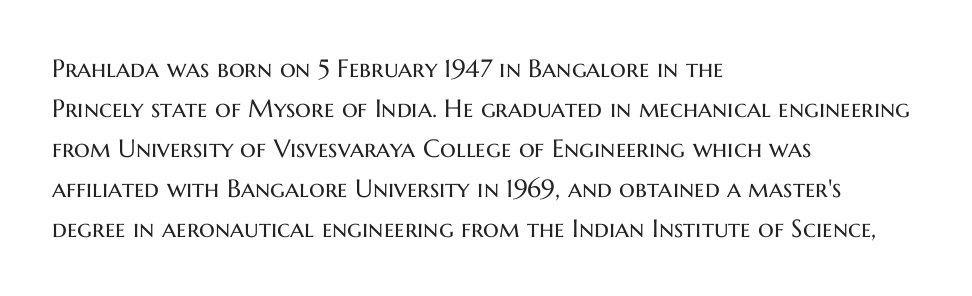
{"italic": "no", "bold": "no", "underline": "no", "align": "left", "line_spacing": "normal", "line_spacing_ratio": 1.6, "letter_spacing": "normal", "letter_spacing_em": 0.0, "glyph_px": 25}
